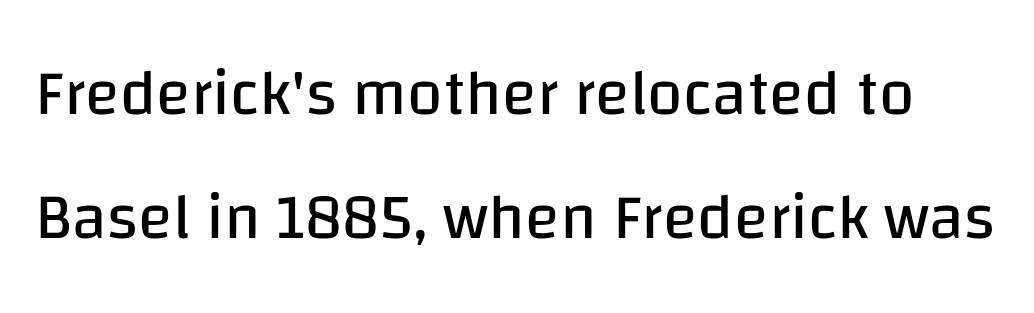
Q: Is the text bold? A: No.
Q: Is the text italic (slanted)? A: No, it is upright.
Q: Is the typeface a serif or a sans-serif typeface? A: Sans-serif.
Q: Is the text underlined? A: No.
Q: Is the spacing between letters normal or unusually wide? A: Normal.
Q: Is the spacing between lines tight, normal or loose? A: Loose.
Q: Width (condensed, normal, or wide)? A: Normal.
Q: Stroke contrast? A: Low.
Q: x-height? A: Large.
Q: Monospaced? A: No.
